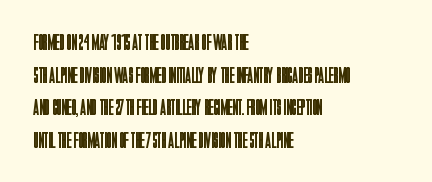
Q: Is the text bold? A: No.
Q: Is the text italic (slanted)? A: No, it is upright.
Q: Is the text underlined? A: No.
Q: How is the paragraph aligned? A: Left-aligned.
Q: Is the spacing between letters normal or unusually wide? A: Normal.
Q: Is the spacing between lines tight, normal or loose? A: Normal.
